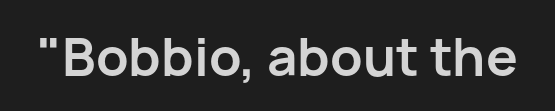
{"serif": "no", "italic": "no", "bold": "yes", "weight": "semibold", "width": "normal", "stroke_contrast": "low", "x_height": "medium", "monospaced": "no", "underline": "no", "letter_spacing": "normal", "letter_spacing_em": 0.0, "glyph_px": 53}
